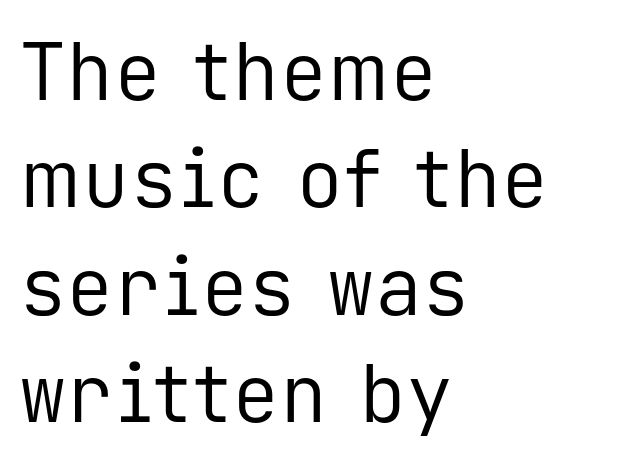
The image shows 79 px regular-weight sans-serif type, upright, monospaced; set left-aligned, normal line spacing (1.36x), normal letter spacing, not underlined; low stroke contrast and a medium x-height.
